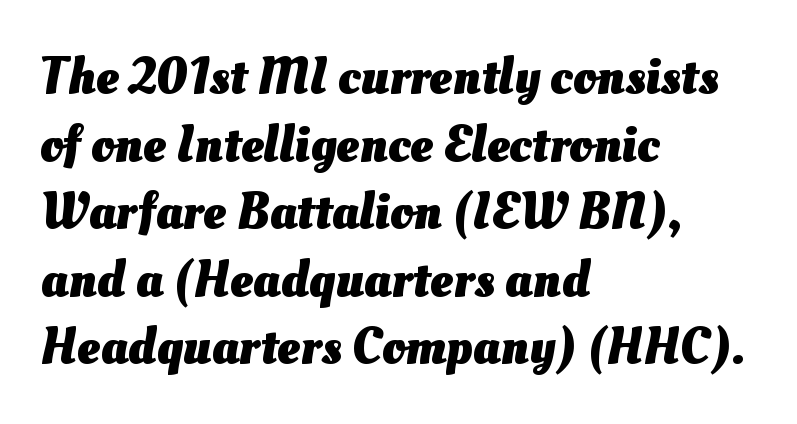
Line spacing here is normal. Any mark beneath the type? The region is blank. Spacing between characters is what you'd get straight out of the box. The face used here is proportionally spaced, like ordinary book or web type.
